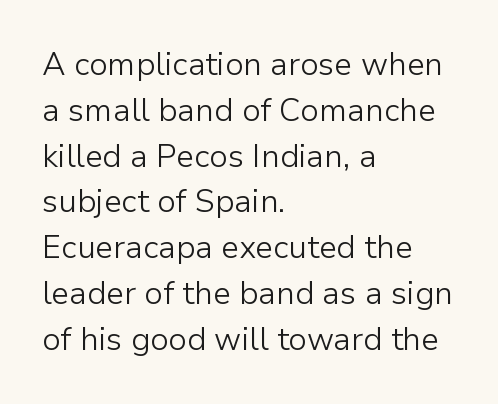
{"serif": "no", "italic": "no", "bold": "no", "weight": "light", "width": "normal", "stroke_contrast": "low", "x_height": "medium", "monospaced": "no", "underline": "no", "align": "left", "line_spacing": "normal", "line_spacing_ratio": 1.43, "letter_spacing": "normal", "letter_spacing_em": 0.0, "glyph_px": 32}
